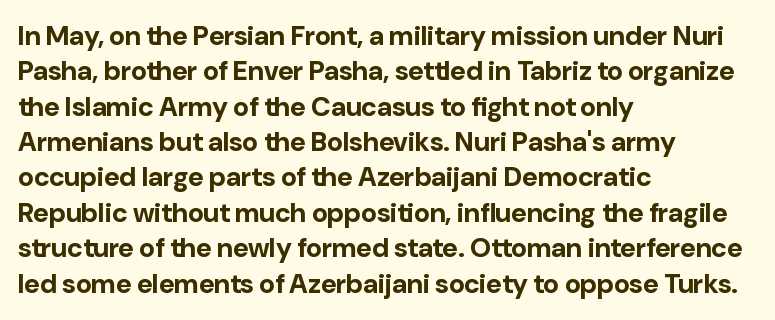
A clean baseline with only descenders dipping below it. These lines stack with their left ends in a neat column. Regular leading. Pretty heavy lettering here — definitely bold. Does extra space separate the letters? No, they use regular spacing.
